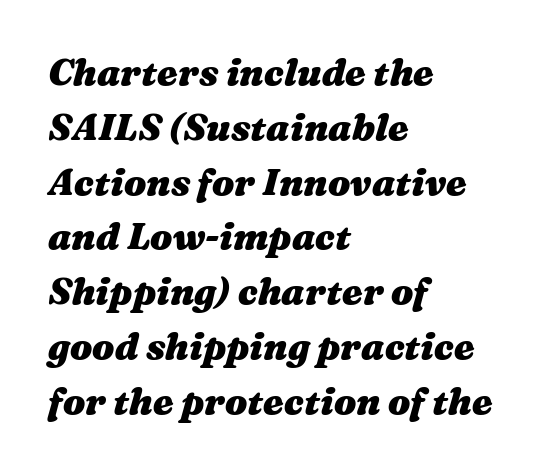
Q: Is the text bold? A: Yes.
Q: Is the text italic (slanted)? A: Yes, it leans right by about 16 degrees.
Q: Is the text underlined? A: No.
Q: How is the paragraph aligned? A: Left-aligned.
Q: Is the spacing between letters normal or unusually wide? A: Normal.
Q: Is the spacing between lines tight, normal or loose? A: Normal.
Q: Width (condensed, normal, or wide)? A: Wide.
Q: Stroke contrast? A: Medium.
Q: x-height? A: Medium.
Q: Monospaced? A: No.
